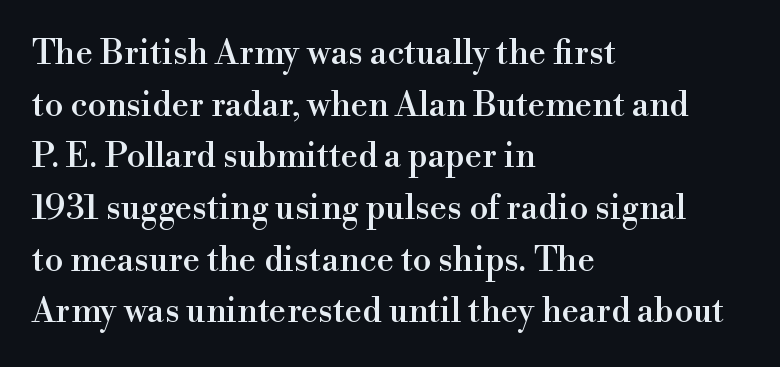
The image shows 34 px serif type, upright; set left-aligned, normal line spacing (1.52x), normal letter spacing, not underlined; a small x-height.
